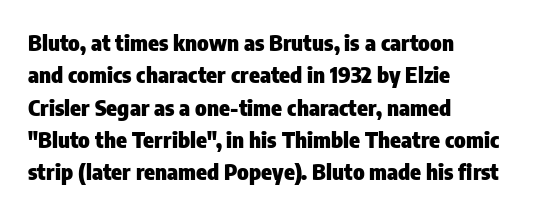
Q: Is the text bold? A: Yes.
Q: Is the text italic (slanted)? A: No, it is upright.
Q: Is the text underlined? A: No.
Q: How is the paragraph aligned? A: Left-aligned.
Q: Is the spacing between letters normal or unusually wide? A: Normal.
Q: Is the spacing between lines tight, normal or loose? A: Normal.
